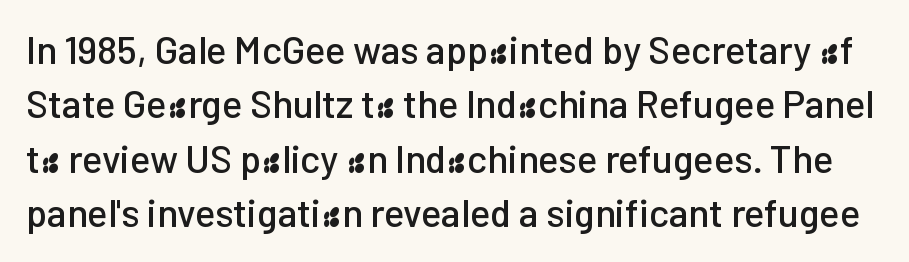
Vertical strokes here are truly vertical. The passage shown is typed in a proportional face where columns would drift. Regarding leading, the lines here are spaced in the standard way. The characters display no serif detailing; their extremities are plain.
